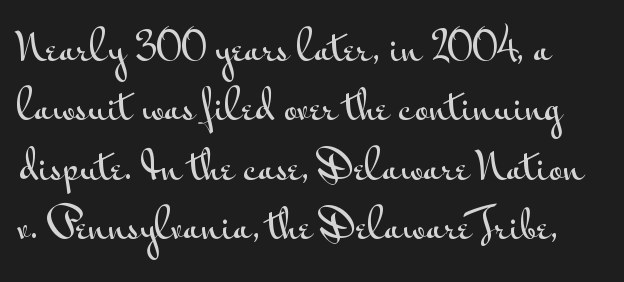
The space beneath each line is pristine and unruled. Classification — sans serif. Vertical spacing — default.
